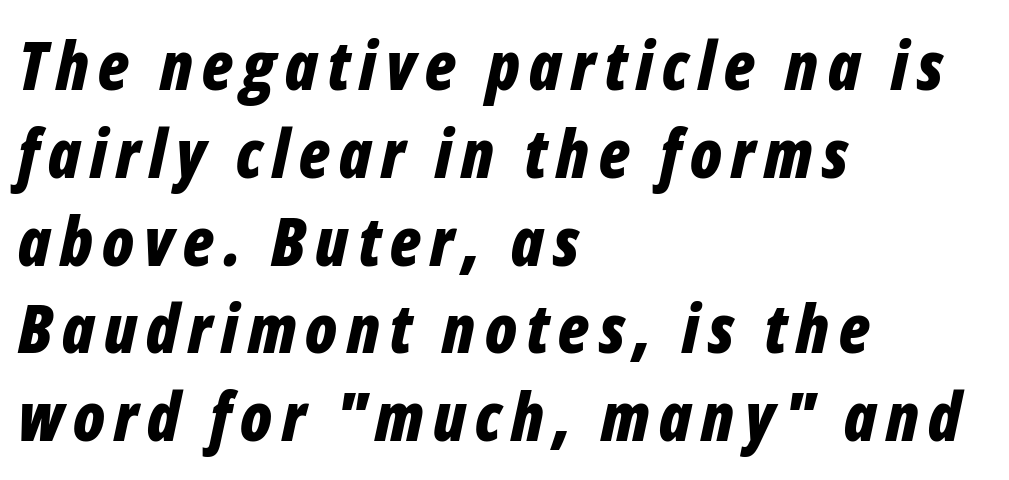
{"italic": "yes", "lean": "right", "slant_degrees": 12, "bold": "yes", "weight": "bold", "width": "condensed", "stroke_contrast": "low", "x_height": "medium", "monospaced": "no", "underline": "no", "align": "left", "line_spacing": "normal", "line_spacing_ratio": 1.31, "glyph_px": 67}
